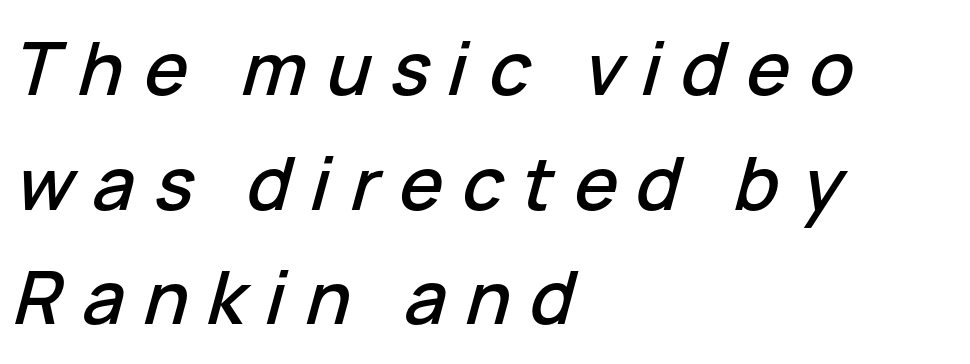
{"italic": "yes", "lean": "right", "slant_degrees": 15, "width": "normal", "stroke_contrast": "low", "x_height": "medium", "monospaced": "no", "underline": "no", "align": "left", "line_spacing": "normal", "line_spacing_ratio": 1.57, "letter_spacing": "wide", "letter_spacing_em": 0.27, "glyph_px": 73}
